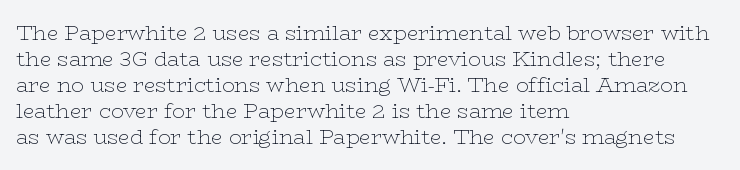
The typography opts for an upright posture over an oblique one. Unmarked baselines from the first word to the last. Students, note that the glyphs here touch the page at normal intervals. Which margin do the lines hug? The left one — the right edge is uneven. The typesetting does not lean heavy: it is not bold.
